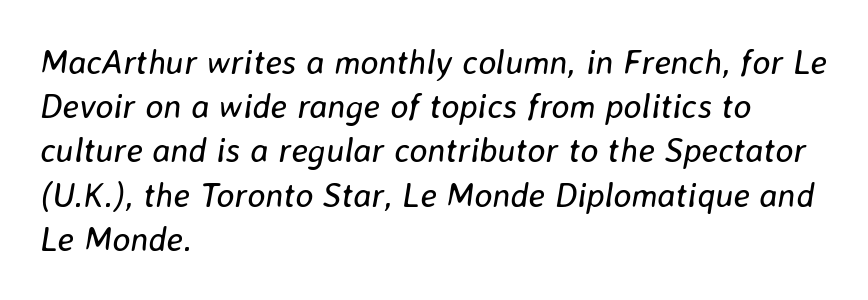
Q: Is the text bold? A: No.
Q: Is the text italic (slanted)? A: Yes, it leans right by about 8 degrees.
Q: Is the text underlined? A: No.
Q: How is the paragraph aligned? A: Left-aligned.
Q: Is the spacing between letters normal or unusually wide? A: Normal.
Q: Is the spacing between lines tight, normal or loose? A: Normal.
Q: Width (condensed, normal, or wide)? A: Normal.
Q: Stroke contrast? A: Low.
Q: x-height? A: Medium.
Q: Monospaced? A: No.
